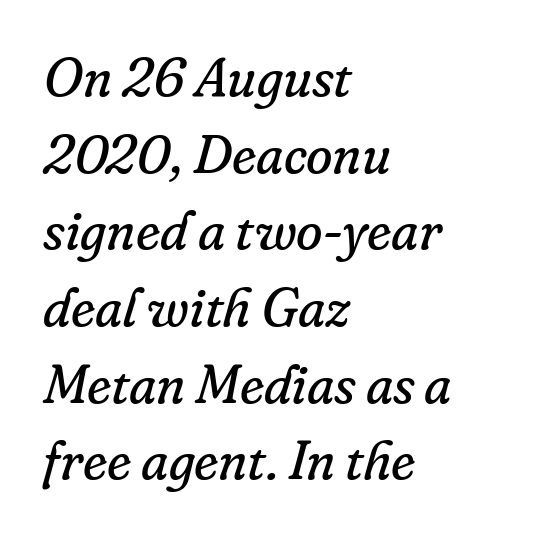
Q: Is the text bold? A: No.
Q: Is the text italic (slanted)? A: Yes, it leans right by about 16 degrees.
Q: Is the typeface a serif or a sans-serif typeface? A: Serif.
Q: Is the text underlined? A: No.
Q: How is the paragraph aligned? A: Left-aligned.
Q: Is the spacing between letters normal or unusually wide? A: Normal.
Q: Is the spacing between lines tight, normal or loose? A: Normal.
Q: Width (condensed, normal, or wide)? A: Normal.
Q: Stroke contrast? A: Low.
Q: x-height? A: Small.
Q: Monospaced? A: No.
